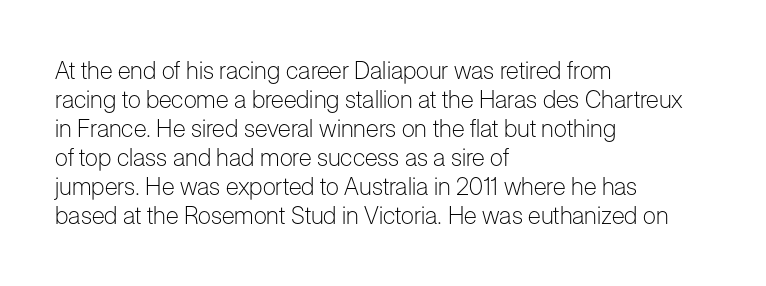
Q: Is the text bold? A: No.
Q: Is the text italic (slanted)? A: No, it is upright.
Q: Is the text underlined? A: No.
Q: How is the paragraph aligned? A: Left-aligned.
Q: Is the spacing between letters normal or unusually wide? A: Normal.
